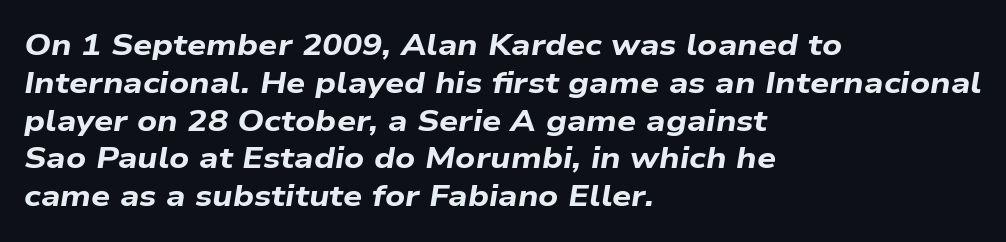
Stroke thickness is high; the sample reads as a true bold. Beneath every word, the page is bare. Spacing verdict: proportional, widths tailored to each character. Caption: standard tracking, unaltered. When letters slant like this, we call the style italic. This rendering uses left alignment, leaving the right contour irregular.
